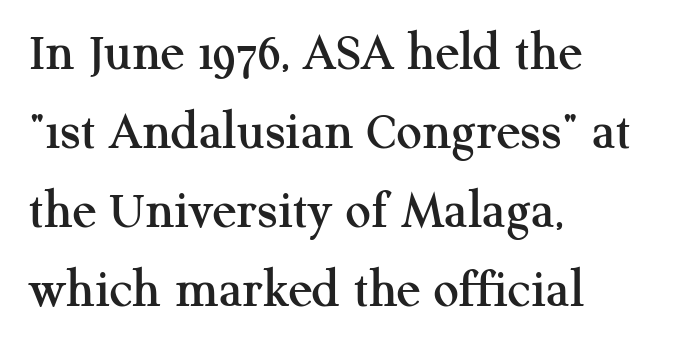
The passage shown is typeset with a serif family. Descenders are the only things crossing below the line. Honestly, the row spacing looks completely unremarkable. Words appear dense and cohesive because spacing is normal. Character widths vary here, with narrow letters taking less room than wide ones.
